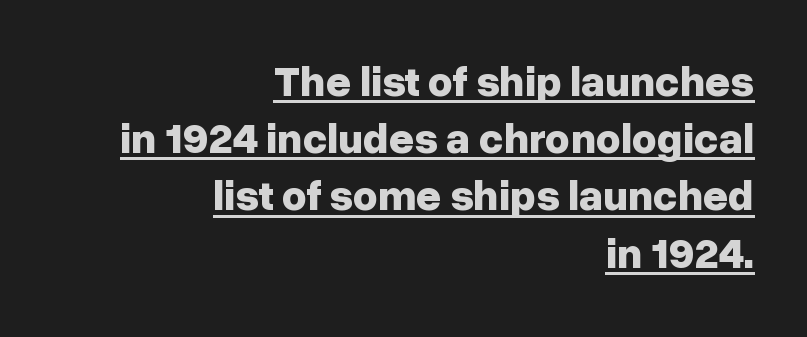
The image shows 43 px bold sans-serif type, upright; set right-aligned, normal line spacing (1.33x), normal letter spacing, underlined; low stroke contrast and a medium x-height.
